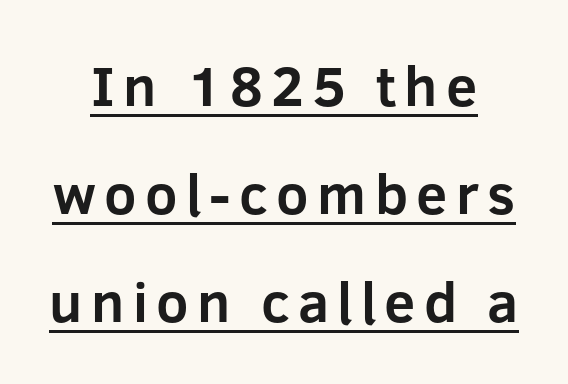
{"serif": "no", "italic": "no", "bold": "yes", "weight": "bold", "width": "normal", "stroke_contrast": "low", "x_height": "medium", "monospaced": "no", "underline": "yes", "line_spacing": "loose", "line_spacing_ratio": 1.93, "glyph_px": 56}
